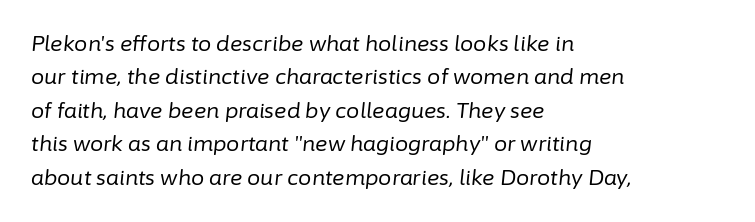
Q: Is the text bold? A: No.
Q: Is the text italic (slanted)? A: Yes, it leans right by about 6 degrees.
Q: Is the text underlined? A: No.
Q: How is the paragraph aligned? A: Left-aligned.
Q: Is the spacing between letters normal or unusually wide? A: Normal.
Q: Is the spacing between lines tight, normal or loose? A: Normal.
